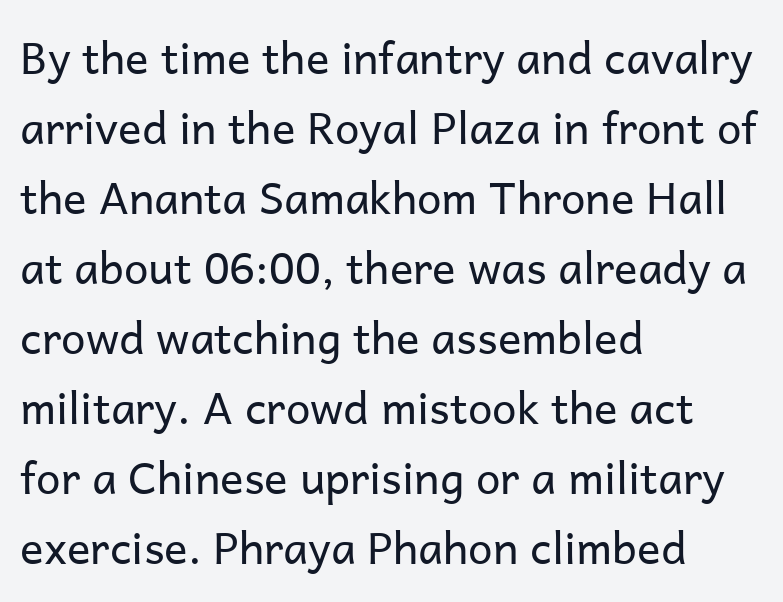
The image shows 44 px regular-weight sans-serif type, upright; set left-aligned, normal line spacing (1.59x), normal letter spacing, not underlined; low stroke contrast and a medium x-height.
